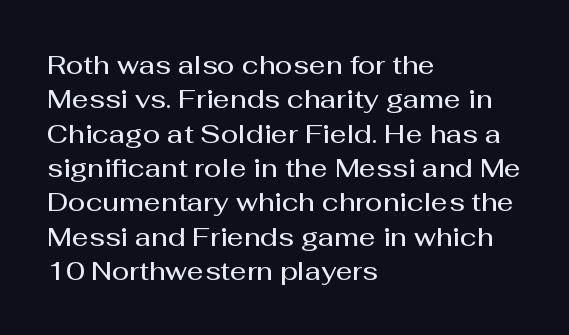
Where is the straight margin? On the left. Short note: letters normally spaced. Lines of text with bare space underneath. On the weight axis this lands at semibold, roughly 600. The passage shown stacks its lines at a standard gap.
